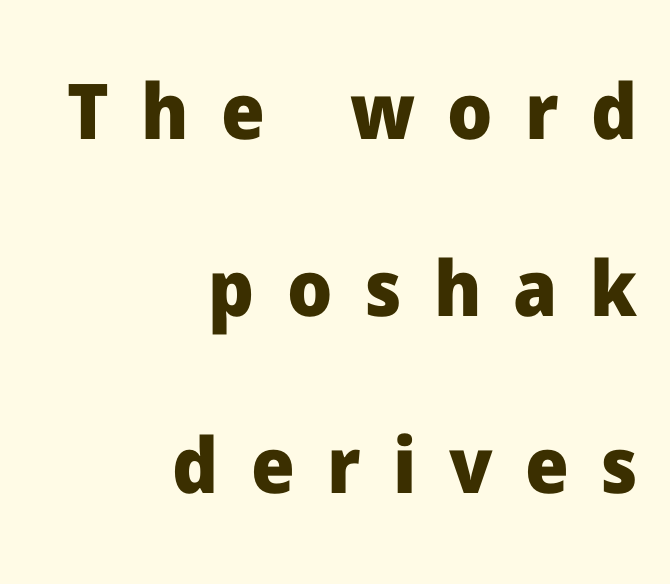
{"serif": "no", "italic": "no", "bold": "yes", "weight": "heavy", "width": "normal", "stroke_contrast": "low", "x_height": "medium", "monospaced": "no", "underline": "no", "align": "right", "line_spacing": "loose", "line_spacing_ratio": 2.3, "letter_spacing": "wide", "letter_spacing_em": 0.42, "glyph_px": 77}
